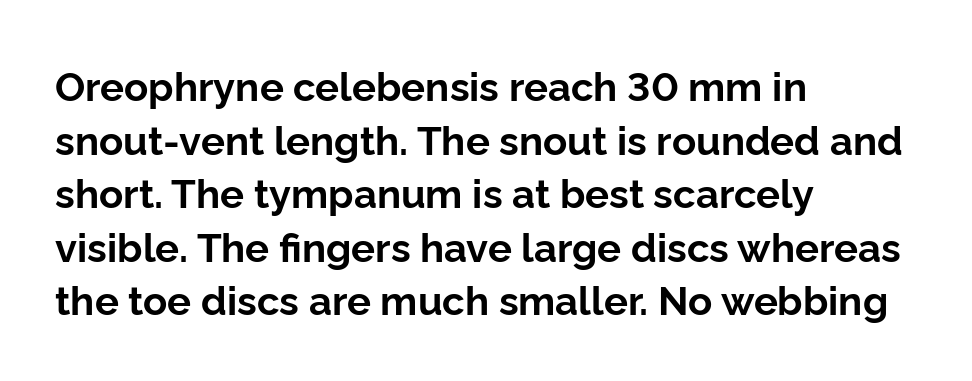
The gaps between neighbouring characters are ordinary and unremarkable. A dark, heavy texture on the line: the type is bold. Is this a fixed-width face? No — the glyphs have proportional, varying widths. A typesetter would mark this as roman, not italic.
